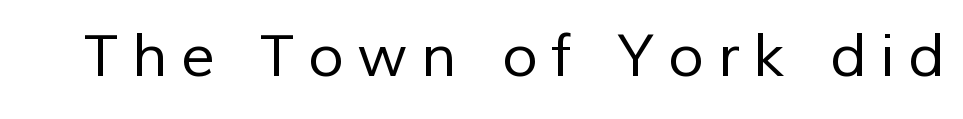
{"serif": "no", "bold": "no", "weight": "regular", "width": "normal", "stroke_contrast": "low", "x_height": "medium", "monospaced": "no", "underline": "no", "letter_spacing": "wide", "letter_spacing_em": 0.24, "glyph_px": 59}
